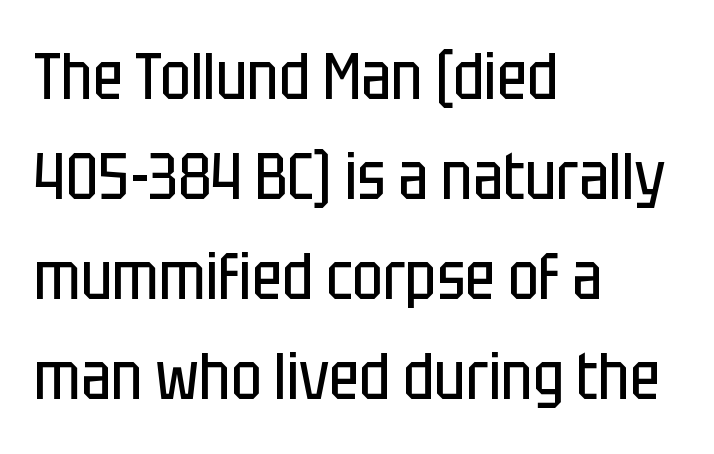
Unlike a traditional serif, this face leaves its strokes unadorned. Do the characters align in a grid? No, the font is proportional. Reading down the block, your eye returns to a fixed left position each line. The lettering holds an erect, upright posture throughout. How would I describe the line gaps? Plain and ordinary.
